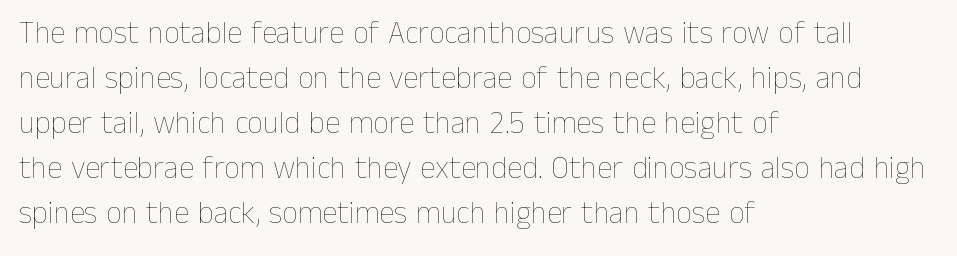
Q: Is the text bold? A: No.
Q: Is the text italic (slanted)? A: No, it is upright.
Q: Is the text underlined? A: No.
Q: How is the paragraph aligned? A: Left-aligned.
Q: Is the spacing between letters normal or unusually wide? A: Normal.
Q: Is the spacing between lines tight, normal or loose? A: Normal.
Q: Width (condensed, normal, or wide)? A: Normal.
Q: Stroke contrast? A: Low.
Q: x-height? A: Medium.
Q: Monospaced? A: No.
